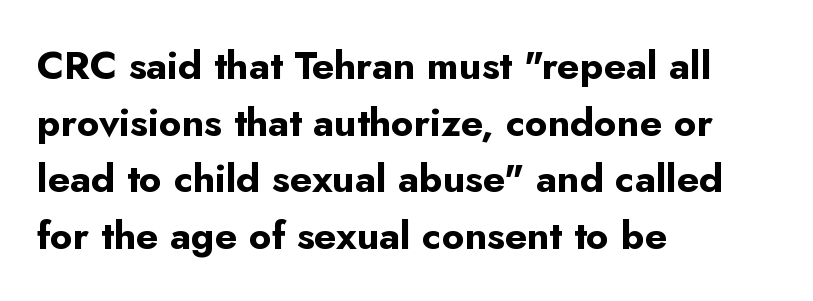
{"serif": "no", "italic": "no", "bold": "yes", "weight": "bold", "width": "normal", "stroke_contrast": "low", "x_height": "small", "monospaced": "no", "underline": "no", "align": "left", "line_spacing": "normal", "line_spacing_ratio": 1.45, "letter_spacing": "normal", "letter_spacing_em": 0.0, "glyph_px": 39}
